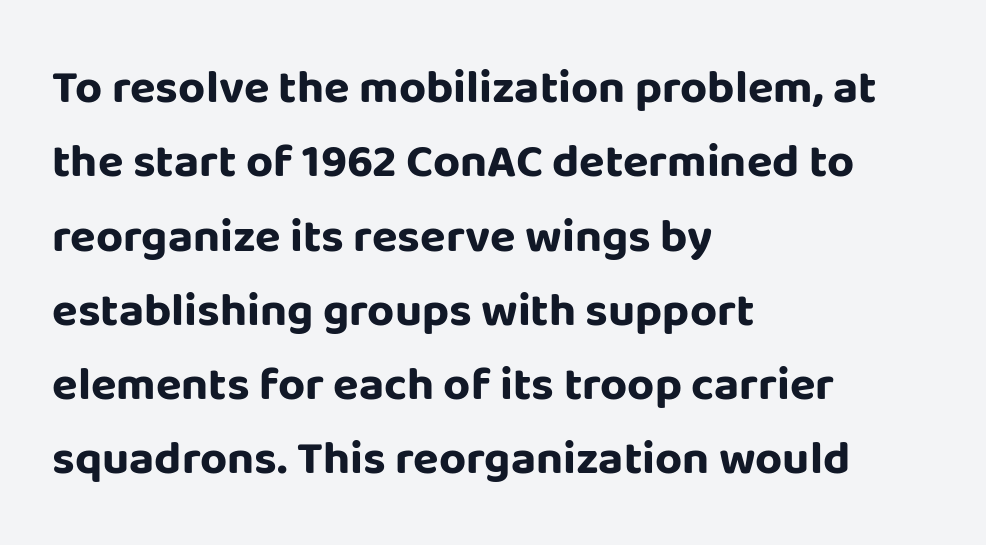
The image shows 47 px bold sans-serif type, upright; set left-aligned, normal line spacing (1.58x), normal letter spacing, not underlined; low stroke contrast and a large x-height.
